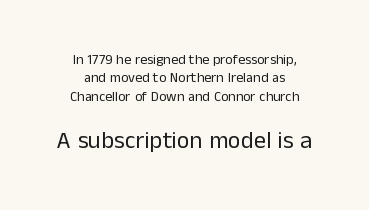
Short and long lines alike share a common midpoint. Check the space under the baseline: it is left empty. Does the bottom block carry the larger type? Yes, it does. Honestly, the row spacing looks completely unremarkable.
